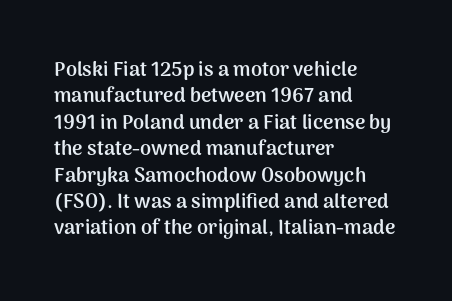
No extra tracking has been applied to these lines. The font is running at its bold setting. Students, observe: this is what conventionally led text looks like. Ascenders rise straight up at ninety degrees.
